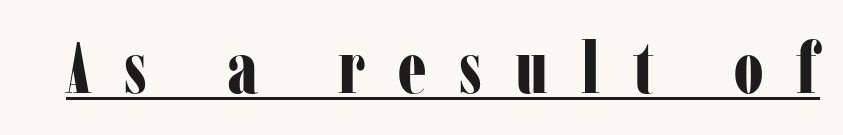
{"serif": "yes", "italic": "no", "bold": "yes", "weight": "bold", "width": "condensed", "stroke_contrast": "low", "x_height": "medium", "monospaced": "no", "underline": "yes", "letter_spacing": "wide", "letter_spacing_em": 0.46, "glyph_px": 72}
